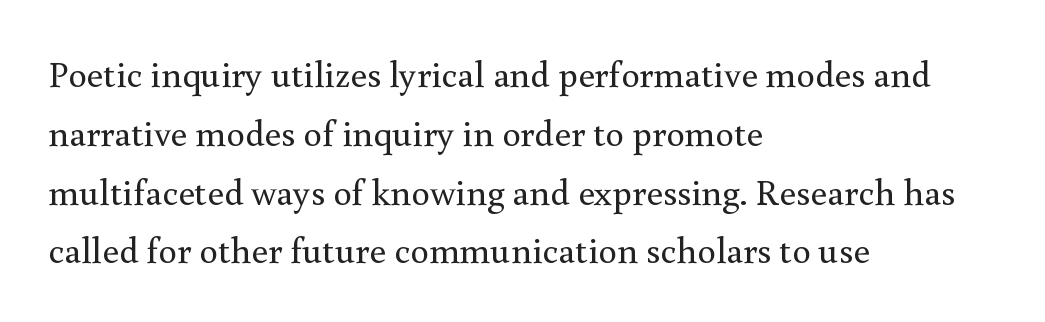
Vertical strokes here are truly vertical. Typographically, this falls in the serif category. Teacher's note: observe the even left margin — that is flush-left alignment. Short note: letters normally spaced. Stem width sits at or under what a default text font uses.
